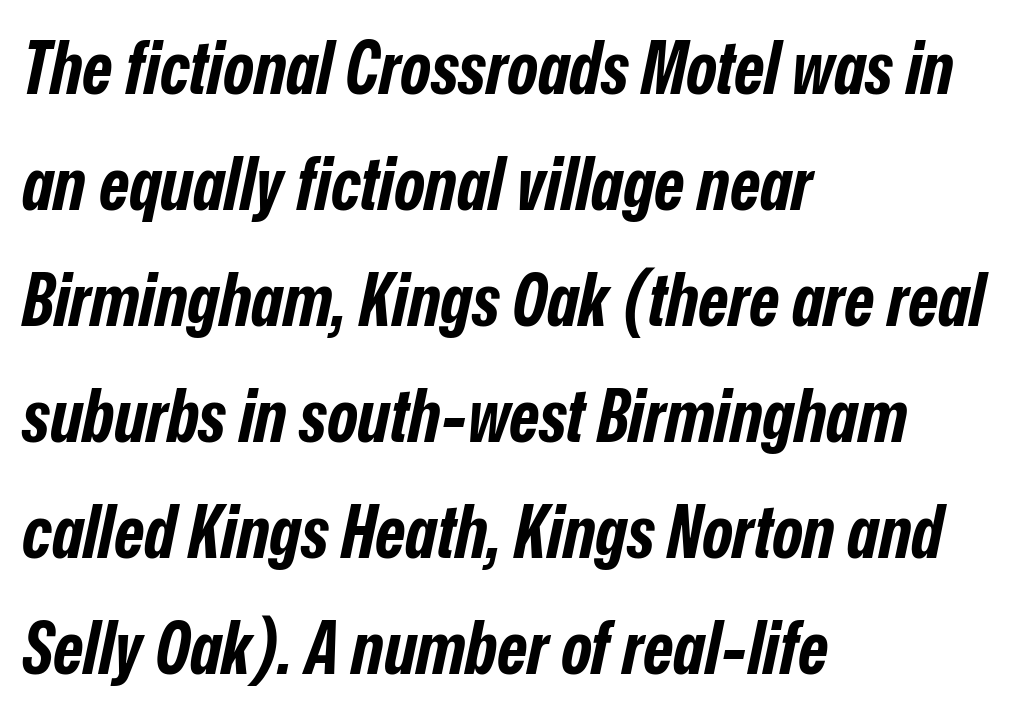
The image shows 73 px bold, condensed type, italic (leaning right); set left-aligned, normal line spacing (1.59x), normal letter spacing, not underlined; low stroke contrast and a medium x-height.
